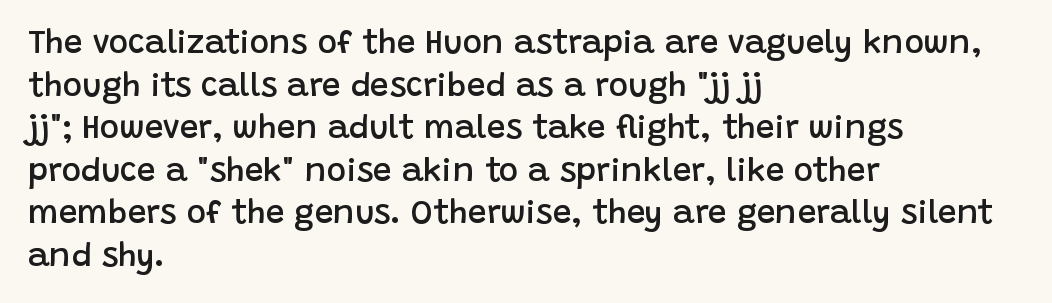
The image shows 33 px semibold sans-serif type, upright; set left-aligned, normal line spacing (1.29x), normal letter spacing, not underlined; low stroke contrast and a large x-height.
